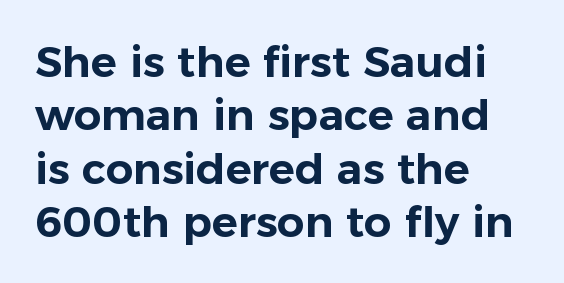
The image shows 43 px sans-serif type, upright; set left-aligned, line spacing 1.24x, normal letter spacing, not underlined; low stroke contrast and a medium x-height.
